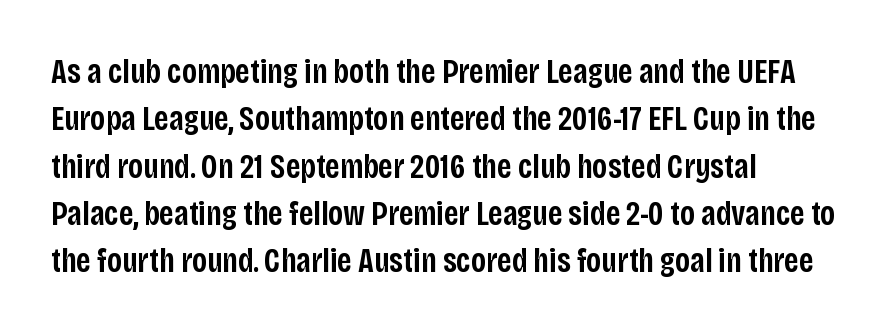
The image shows 34 px semibold, condensed sans-serif type, upright; set left-aligned, normal line spacing (1.39x), normal letter spacing, not underlined; low stroke contrast and a large x-height.
